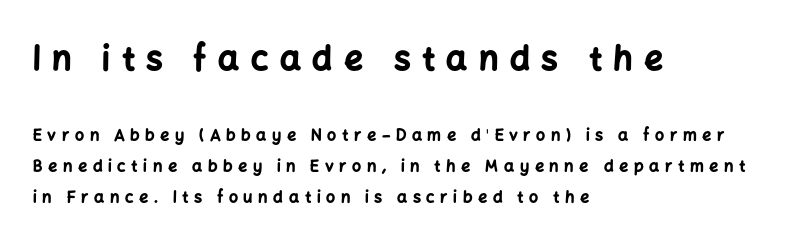
Check where the strokes stop: nothing finishes them off — pure sans. The letters stand upright; this is a roman face. A classic flush-left, rag-right setting is used for this passage. Honestly, the rows look like they've been pulled way apart. Emphasis by weight is at full strength: bold.
